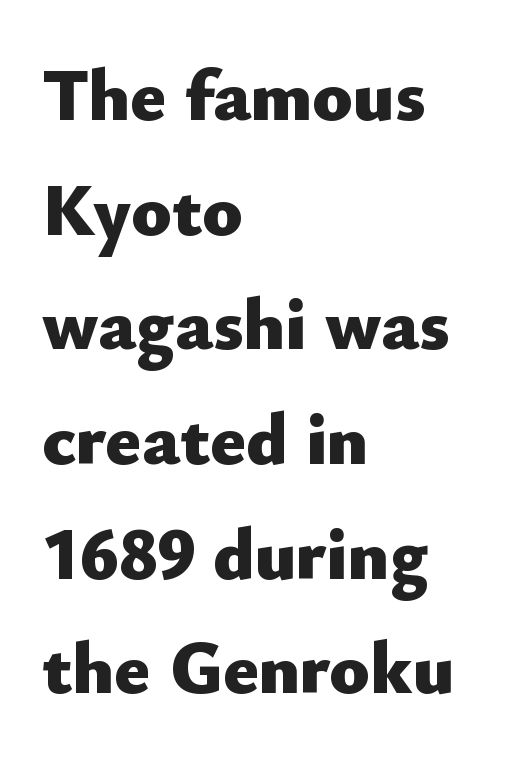
{"serif": "no", "italic": "no", "bold": "yes", "weight": "heavy", "width": "normal", "stroke_contrast": "low", "x_height": "small", "monospaced": "no", "underline": "no", "align": "left", "line_spacing": "normal", "line_spacing_ratio": 1.55, "letter_spacing": "normal", "letter_spacing_em": 0.0, "glyph_px": 74}
